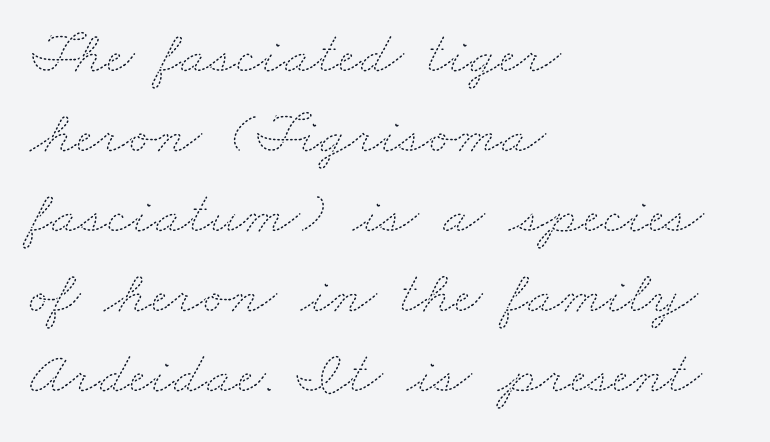
The passage shown is typed in a proportional face where columns would drift. Unbolded letterforms with no extra heft. Check the space under the baseline: it is left empty. Students, note that the glyphs here touch the page at normal intervals. Normally led — the rows are evenly, conventionally spaced. Compared with a centered layout, this one pins lines to the left instead.
